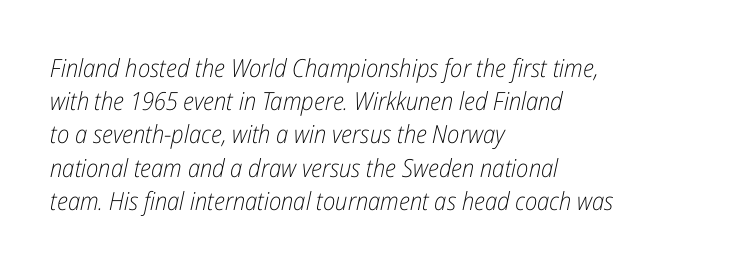
The image shows 25 px text type, italic (leaning right); set left-aligned, normal line spacing (1.33x), normal letter spacing, not underlined.
